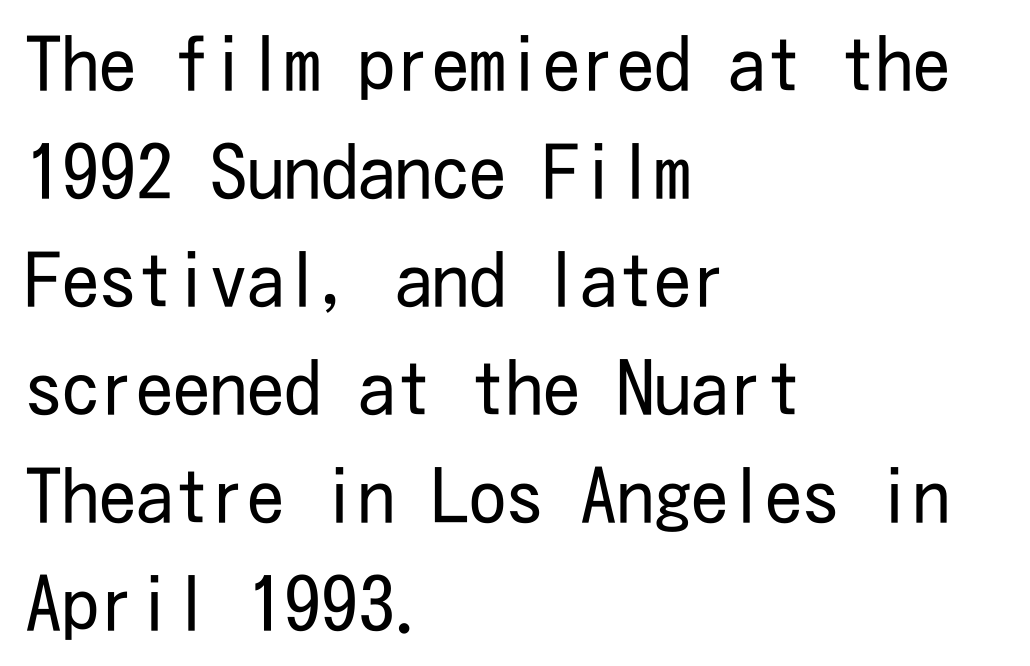
{"serif": "no", "italic": "no", "bold": "no", "weight": "regular", "width": "condensed", "stroke_contrast": "low", "x_height": "medium", "underline": "no", "align": "left", "line_spacing": "normal", "line_spacing_ratio": 1.46, "letter_spacing": "normal", "letter_spacing_em": 0.0, "glyph_px": 74}
